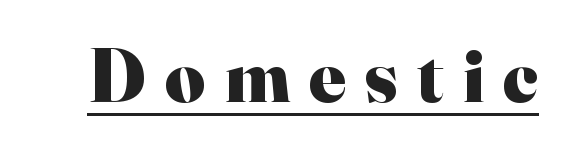
Q: Is the text bold? A: Yes.
Q: Is the text italic (slanted)? A: No, it is upright.
Q: Is the typeface a serif or a sans-serif typeface? A: Serif.
Q: Is the text underlined? A: Yes.
Q: Is the spacing between letters normal or unusually wide? A: Unusually wide.
Q: Width (condensed, normal, or wide)? A: Normal.
Q: Stroke contrast? A: High.
Q: x-height? A: Small.
Q: Monospaced? A: No.
